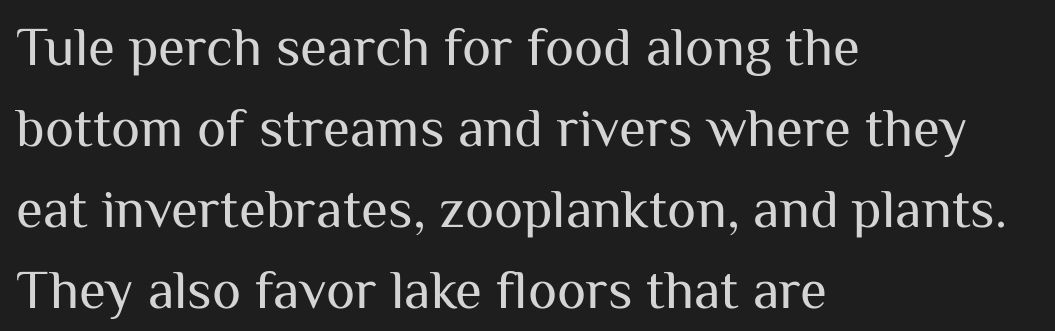
The type sits square on the baseline with zero lean. Notice how descenders clear the ascenders below comfortably — that's standard leading. The rendering shows plain stroke endings on the letterforms — a sans-serif design. The lines in this sample share a left origin and differ only in where they stop. Character widths vary here, with narrow letters taking less room than wide ones.
